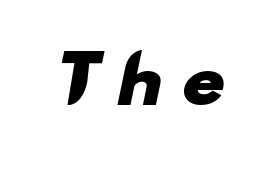
The image shows 63 px heavy, wide sans-serif type; set unusually wide letter spacing (+0.26 em), not underlined; low stroke contrast and a small x-height.
